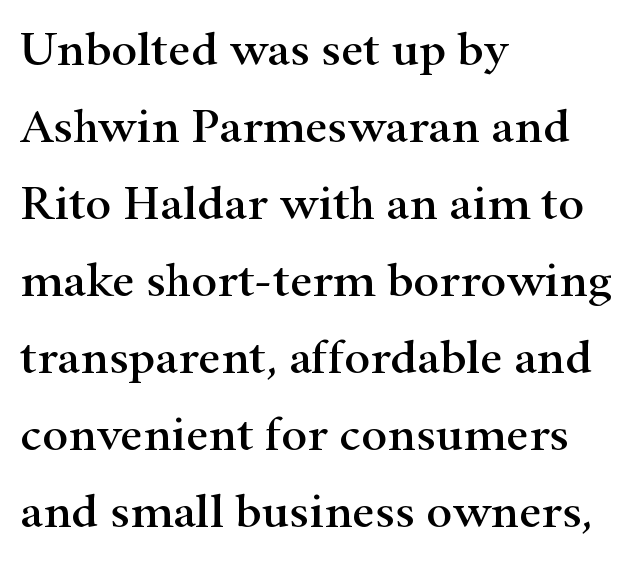
{"serif": "yes", "italic": "no", "width": "wide", "stroke_contrast": "high", "x_height": "small", "monospaced": "no", "underline": "no", "align": "left", "line_spacing": "normal", "line_spacing_ratio": 1.57, "letter_spacing": "normal", "letter_spacing_em": 0.0, "glyph_px": 49}
